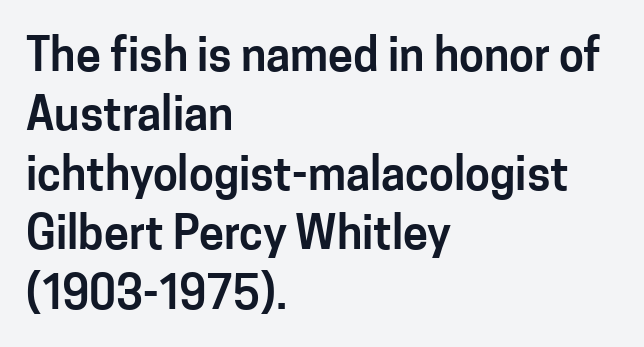
The image shows 45 px sans-serif type, upright; set left-aligned, normal line spacing (1.32x), normal letter spacing, not underlined; low stroke contrast and a medium x-height.
